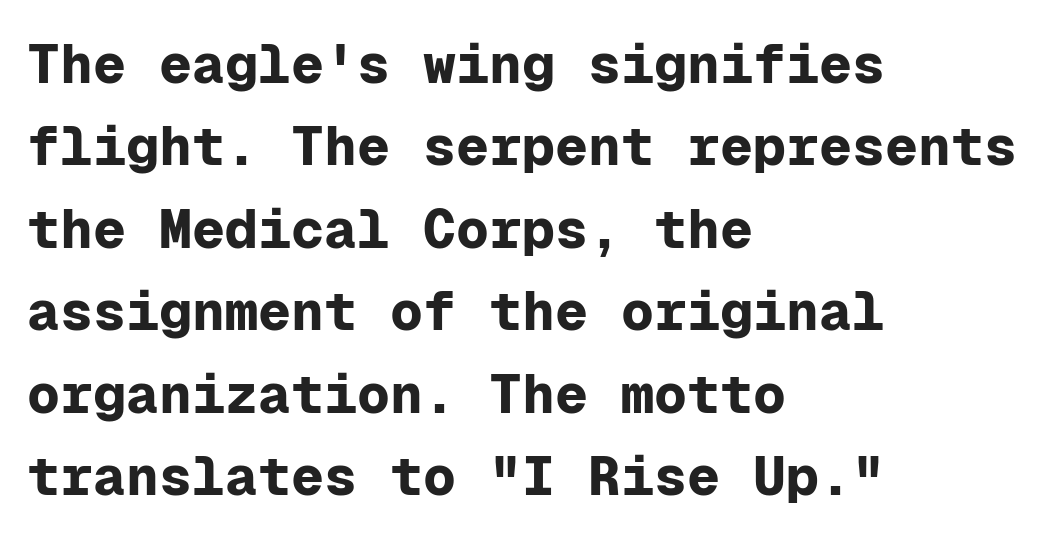
If you measured baseline to baseline, you'd find a middling distance. The lines are quadded left. Decoration check: the copy has no underline. Caption: standard tracking, unaltered. Fixed-width glyphs throughout — classic coding-font behaviour. A typesetter would mark this as roman, not italic.
